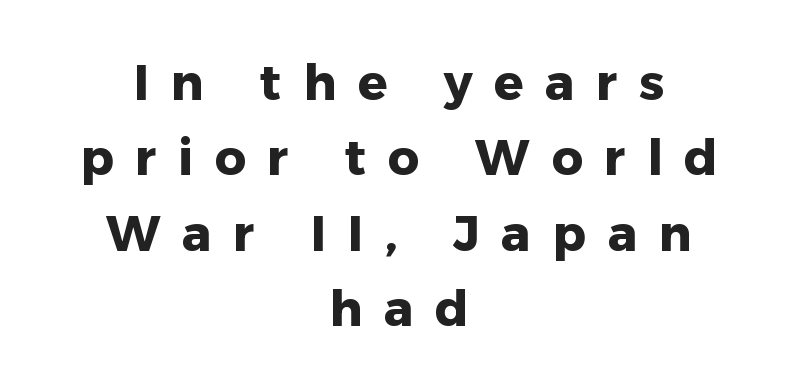
Centered paragraph, ragged on both sides. Inter-character spacing is expanded well beyond the font's built-in metrics. Observe the absence of serifs on each vertical stroke in this sample. Does the leading feel generous? No, just average.
